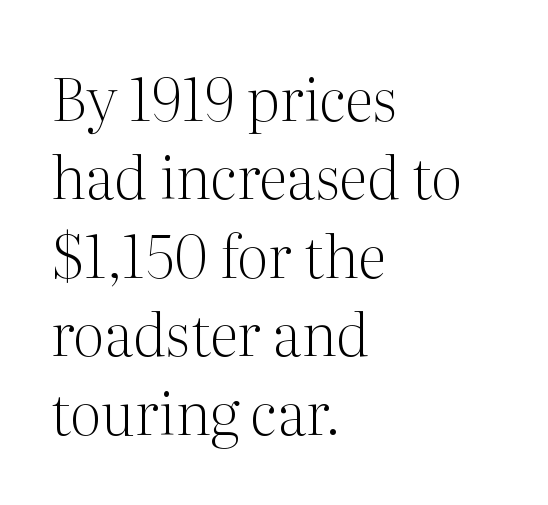
The rendering uses natural spacing where letterforms have individual widths. Line starts are locked; line ends wander. Default kerning and tracking; the words read as compact shapes. Posture: upright roman. Quick note: interline space is typical. The font is comparable to plain body text, perhaps lighter.
